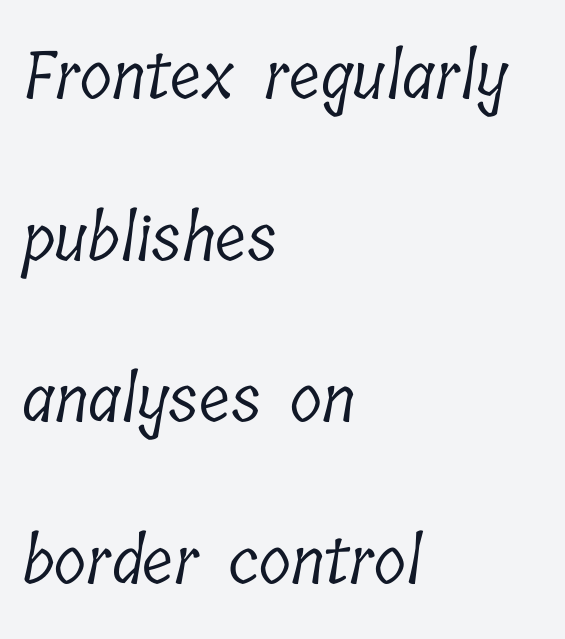
The face used here is seriffed, in the tradition of book romans. The space between consecutive lines is lavish. Is this a heavy cut? Hardly; it is regular or lighter. The gaps between neighbouring characters are ordinary and unremarkable. Think of a printed novel: that variable character pitch is what you see here.
